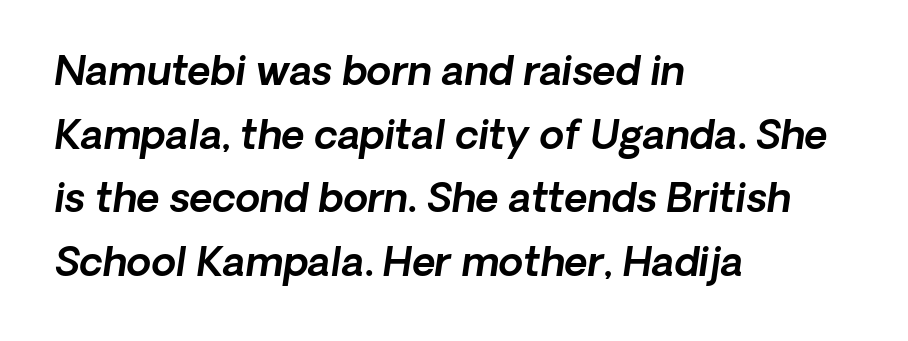
{"serif": "no", "width": "normal", "x_height": "medium", "monospaced": "no", "underline": "no", "align": "left", "line_spacing": "normal", "line_spacing_ratio": 1.59, "letter_spacing": "normal", "letter_spacing_em": 0.0, "glyph_px": 40}
